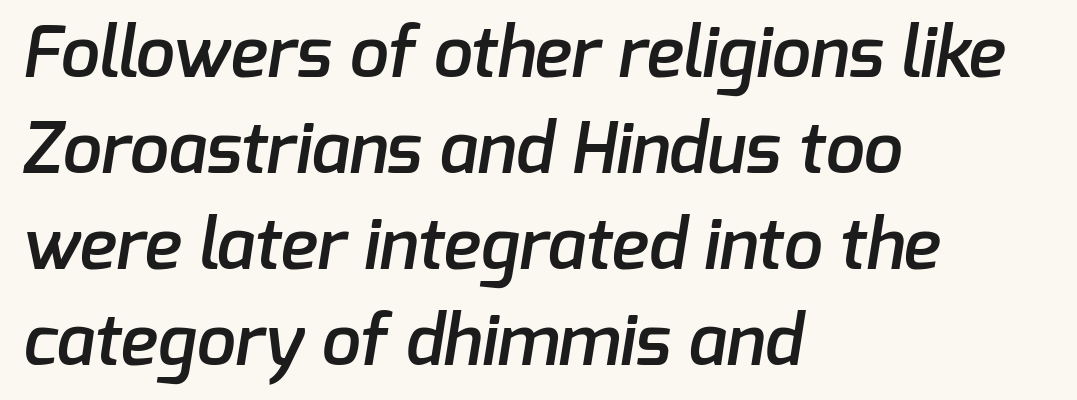
Q: Is the text bold? A: Semi-bold.
Q: Is the typeface a serif or a sans-serif typeface? A: Sans-serif.
Q: Is the text underlined? A: No.
Q: How is the paragraph aligned? A: Left-aligned.
Q: Is the spacing between letters normal or unusually wide? A: Normal.
Q: Is the spacing between lines tight, normal or loose? A: Normal.
Q: Width (condensed, normal, or wide)? A: Normal.
Q: Stroke contrast? A: Low.
Q: x-height? A: Medium.
Q: Monospaced? A: No.
